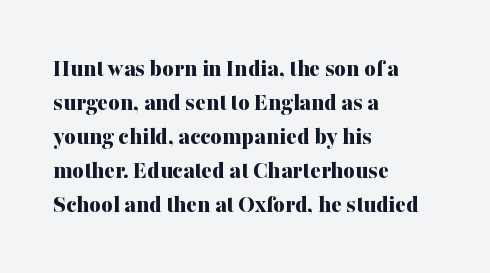
The image shows 25 px bold type, upright; set left-aligned, normal line spacing (1.36x), normal letter spacing, not underlined.
